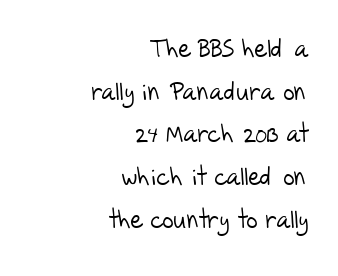
Each line ends at the same right margin while the left side varies. Default kerning and tracking; the words read as compact shapes. The strokes carry an ordinary text weight at most. Glance below the letters and you will spot only blank space.
